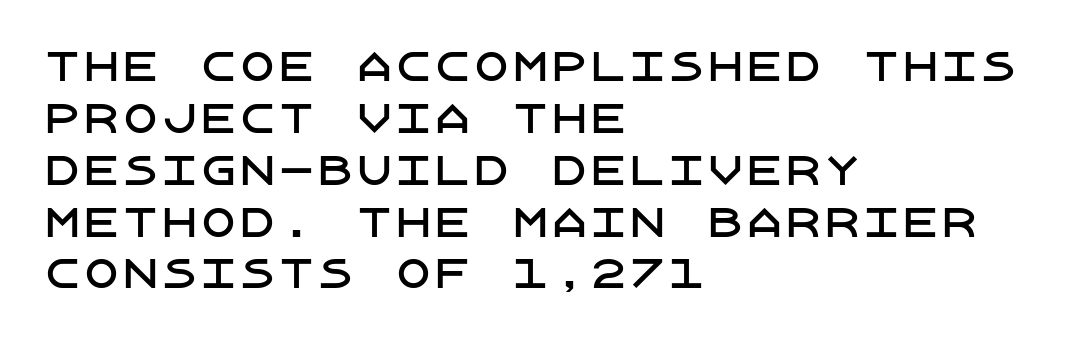
Q: Is the text italic (slanted)? A: No, it is upright.
Q: Is the typeface a serif or a sans-serif typeface? A: Sans-serif.
Q: Is the text underlined? A: No.
Q: How is the paragraph aligned? A: Left-aligned.
Q: Is the spacing between letters normal or unusually wide? A: Normal.
Q: Is the spacing between lines tight, normal or loose? A: Normal.
Q: Width (condensed, normal, or wide)? A: Normal.
Q: Stroke contrast? A: Low.
Q: x-height? A: Large.
